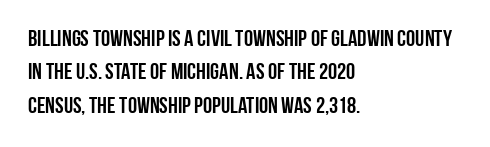
The image shows 23 px text type, upright; set left-aligned, normal line spacing (1.45x), normal letter spacing, not underlined.
